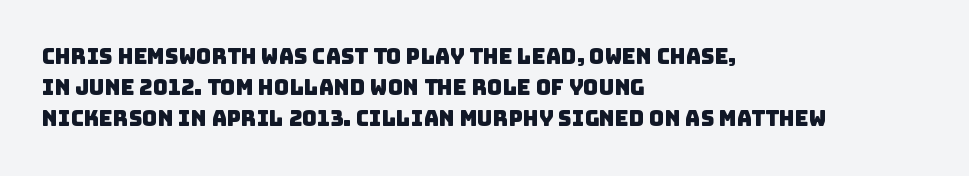
Q: Is the text underlined? A: No.
Q: How is the paragraph aligned? A: Left-aligned.
Q: Is the spacing between letters normal or unusually wide? A: Normal.
Q: Is the spacing between lines tight, normal or loose? A: Normal.
